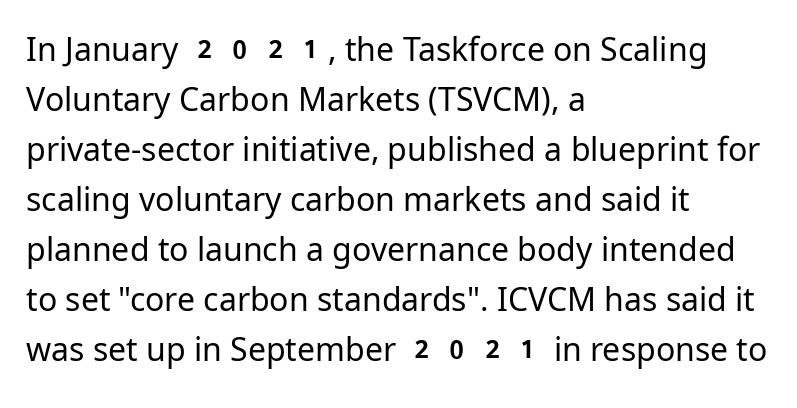
{"serif": "no", "italic": "no", "bold": "no", "weight": "regular", "width": "normal", "stroke_contrast": "low", "x_height": "medium", "monospaced": "no", "underline": "no", "align": "left", "line_spacing": "normal", "line_spacing_ratio": 1.56, "letter_spacing": "normal", "letter_spacing_em": 0.0, "glyph_px": 32}
